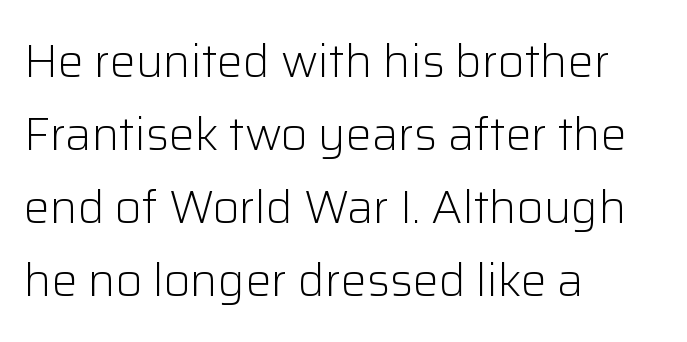
The face used here is proportionally spaced, like ordinary book or web type. Here the glyphs are tracked normally, forming tight word shapes. Interline gaps are of average width in this sample. In terms of posture, this sample is upright.
